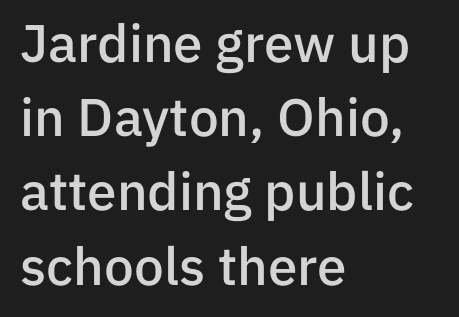
{"serif": "no", "italic": "no", "bold": "semi", "weight": "semibold", "width": "normal", "stroke_contrast": "low", "x_height": "medium", "monospaced": "no", "underline": "no", "align": "left", "line_spacing": "normal", "line_spacing_ratio": 1.4, "letter_spacing": "normal", "letter_spacing_em": 0.0, "glyph_px": 53}
